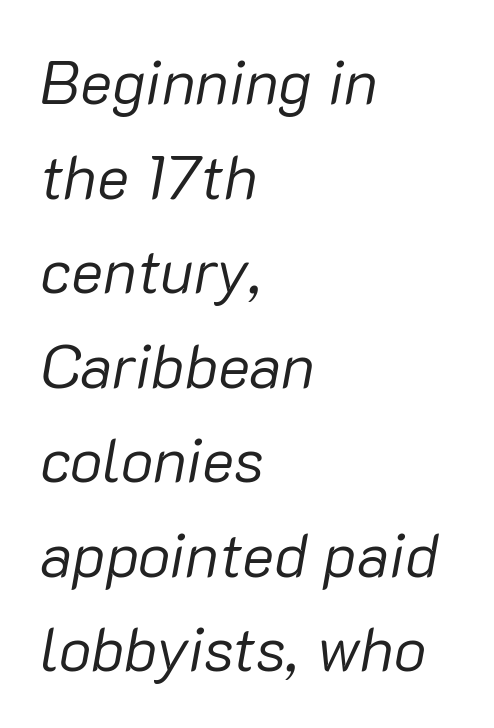
The image shows 61 px regular-weight type, italic (leaning right); set left-aligned, normal line spacing (1.55x), normal letter spacing, not underlined; low stroke contrast and a medium x-height.
